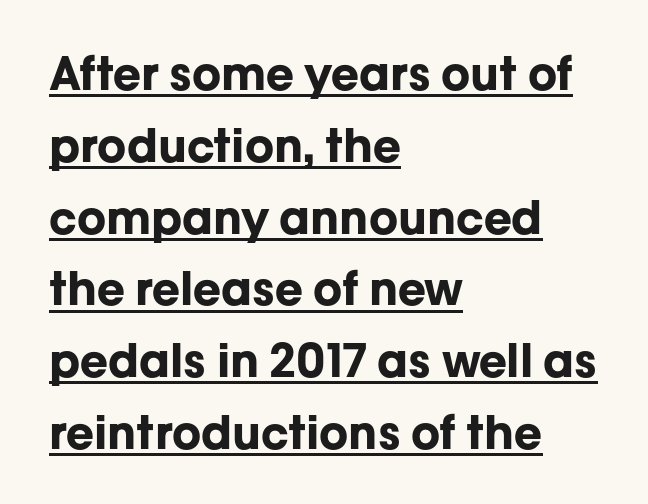
{"serif": "no", "italic": "no", "bold": "yes", "weight": "bold", "width": "normal", "stroke_contrast": "low", "x_height": "medium", "monospaced": "no", "underline": "yes", "align": "left", "line_spacing": "normal", "line_spacing_ratio": 1.56, "letter_spacing": "normal", "letter_spacing_em": 0.0, "glyph_px": 46}
